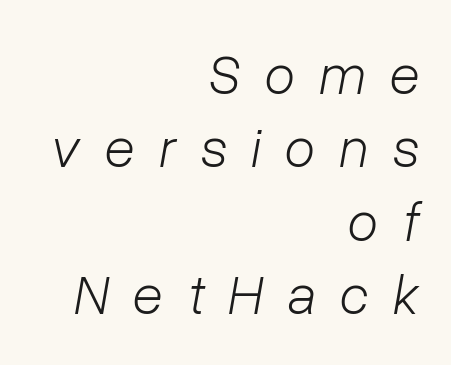
The image shows 56 px light type, italic (leaning right); set right-aligned, normal line spacing (1.31x), unusually wide letter spacing (+0.43 em), not underlined; low stroke contrast and a medium x-height.
